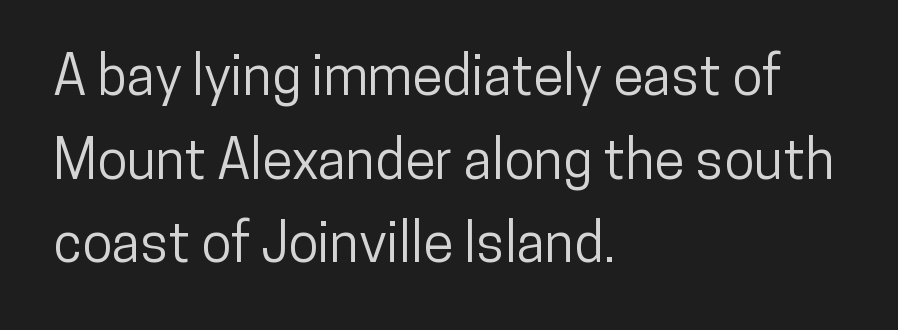
The image shows 55 px condensed sans-serif type, upright; set left-aligned, normal line spacing (1.52x), normal letter spacing, not underlined; low stroke contrast and a medium x-height.
